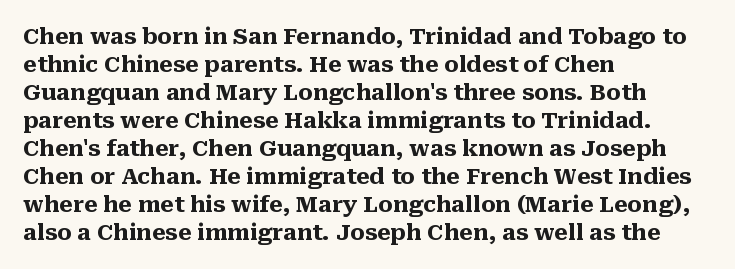
The image shows 22 px bold type, upright; set left-aligned, normal line spacing (1.27x), normal letter spacing, not underlined.
